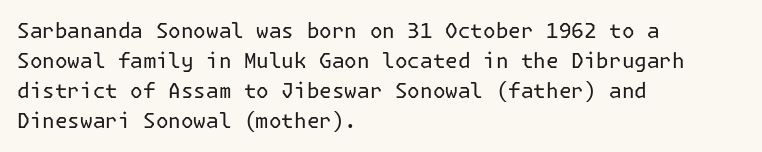
Compared with typical body copy, the letter spacing here is the same. The text block is weighted toward the left margin, trailing off unevenly rightward. The foot of each line stays bare and open. Evenly set lines give the paragraph a standard silhouette. Stroke thickness stays within the range of a standard reading face or lighter.
